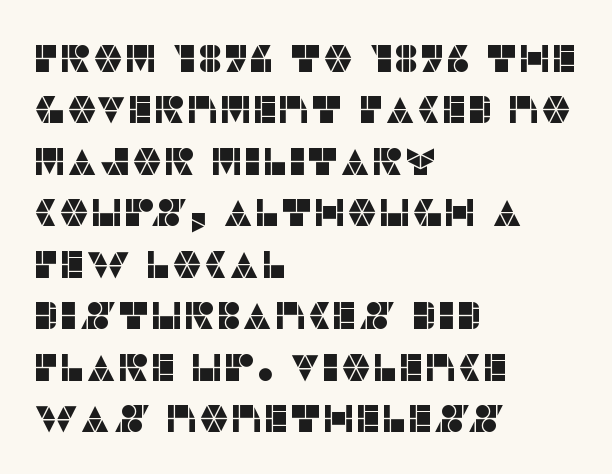
{"serif": "no", "italic": "no", "width": "normal", "stroke_contrast": "low", "x_height": "large", "monospaced": "no", "underline": "no", "align": "left", "line_spacing": "normal", "line_spacing_ratio": 1.32, "letter_spacing": "normal", "letter_spacing_em": 0.0, "glyph_px": 39}
